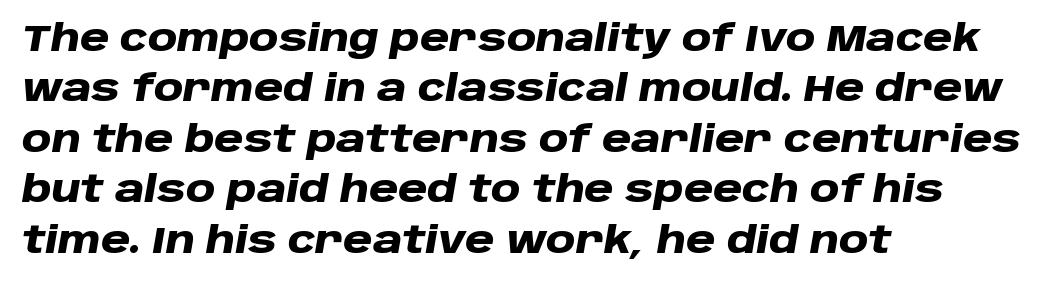
The image shows 36 px heavy, wide type, italic (leaning right); set left-aligned, normal line spacing (1.4x), normal letter spacing, not underlined; low stroke contrast and a large x-height.
